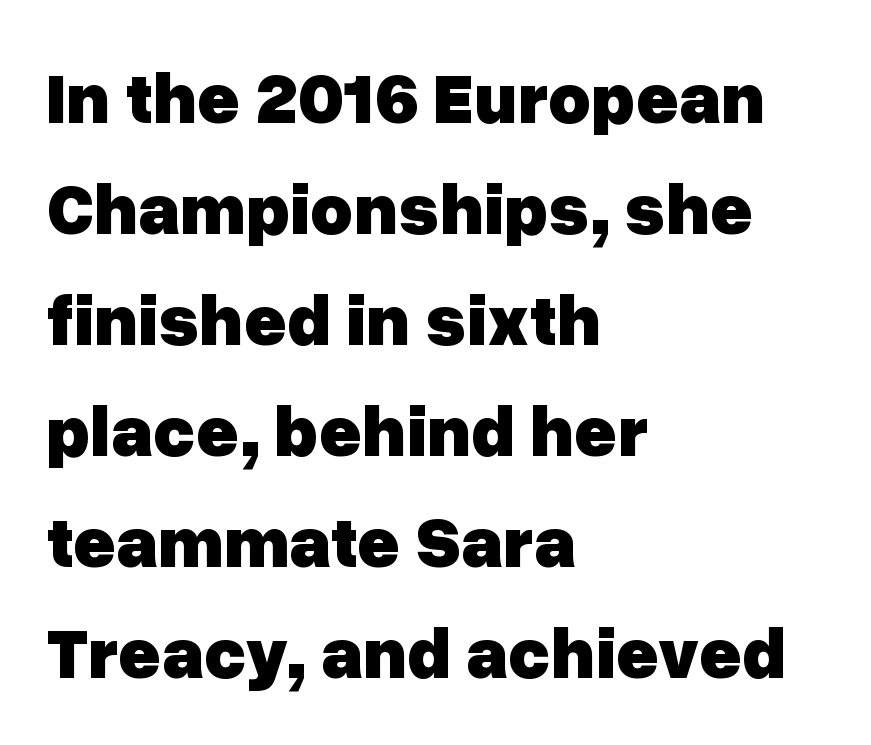
Weight check: bold — yes, fully. Vertical spacing — default. Line starts are locked; line ends wander. The face used here is proportionally spaced, like ordinary book or web type. A typesetter would label this face a sans. The area under the type is left untouched.
